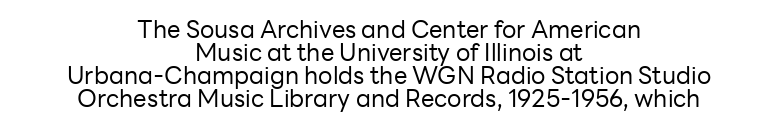
The image shows 24 px text type, upright; set centered, tight line spacing (0.96x), normal letter spacing, not underlined.
